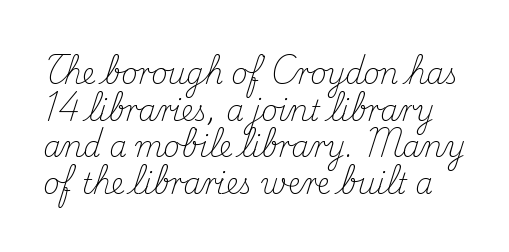
Q: Is the text bold? A: No.
Q: Is the text italic (slanted)? A: Yes.
Q: Is the typeface a serif or a sans-serif typeface? A: Serif.
Q: Is the text underlined? A: No.
Q: Is the spacing between letters normal or unusually wide? A: Normal.
Q: Is the spacing between lines tight, normal or loose? A: Normal.
Q: Width (condensed, normal, or wide)? A: Normal.
Q: Stroke contrast? A: Medium.
Q: x-height? A: Small.
Q: Monospaced? A: No.
